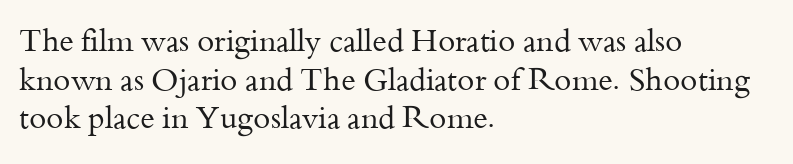
The image shows 31 px regular-weight serif type, upright; set left-aligned, normal line spacing (1.25x), normal letter spacing, not underlined; medium stroke contrast and a small x-height.
